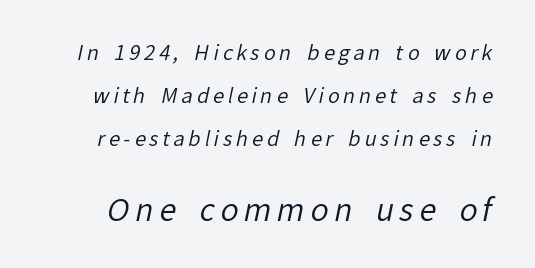
Q: Is the text bold? A: No.
Q: Is the typeface a serif or a sans-serif typeface? A: Sans-serif.
Q: Is the text underlined? A: No.
Q: Is the spacing between lines tight, normal or loose? A: Loose.
Q: Which block of text is set in a larger size, the first (top) or the second (bottom)? A: The second (bottom) one.
Q: Width (condensed, normal, or wide)? A: Normal.
Q: Stroke contrast? A: Low.
Q: x-height? A: Medium.
Q: Monospaced? A: No.
